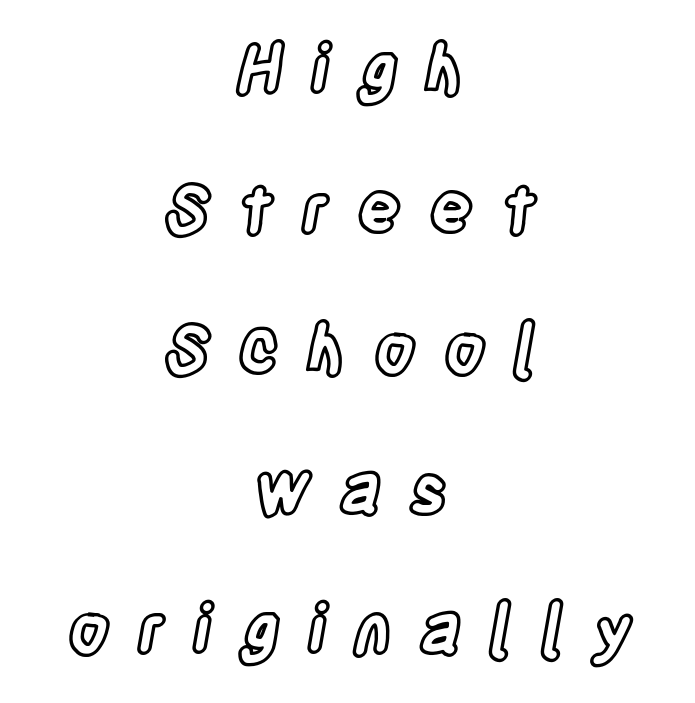
The image shows 67 px condensed type; set centered, loose line spacing (2.09x), unusually wide letter spacing (+0.42 em), not underlined; a large x-height.
